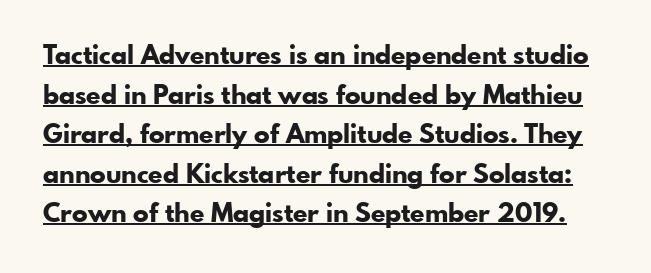
{"italic": "no", "bold": "yes", "underline": "yes", "line_spacing": "normal", "line_spacing_ratio": 1.52, "letter_spacing": "normal", "letter_spacing_em": 0.0, "glyph_px": 26}
